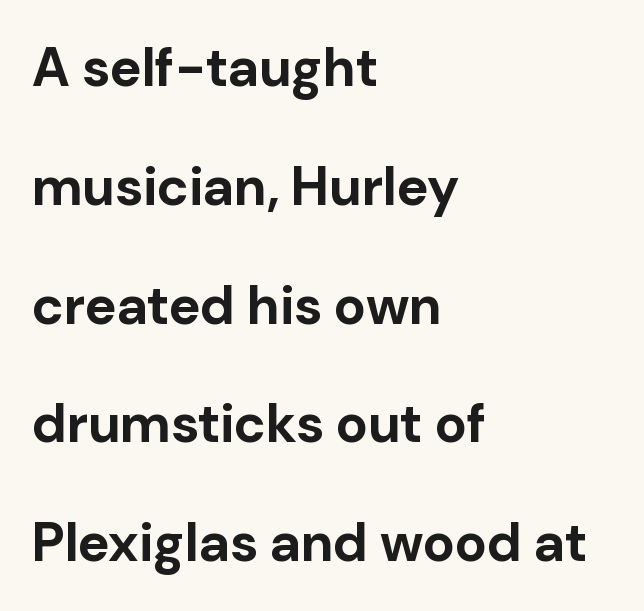
{"serif": "no", "italic": "no", "bold": "yes", "weight": "bold", "width": "normal", "stroke_contrast": "low", "x_height": "medium", "monospaced": "no", "underline": "no", "align": "left", "line_spacing": "loose", "line_spacing_ratio": 2.2, "letter_spacing": "normal", "letter_spacing_em": 0.0, "glyph_px": 54}
